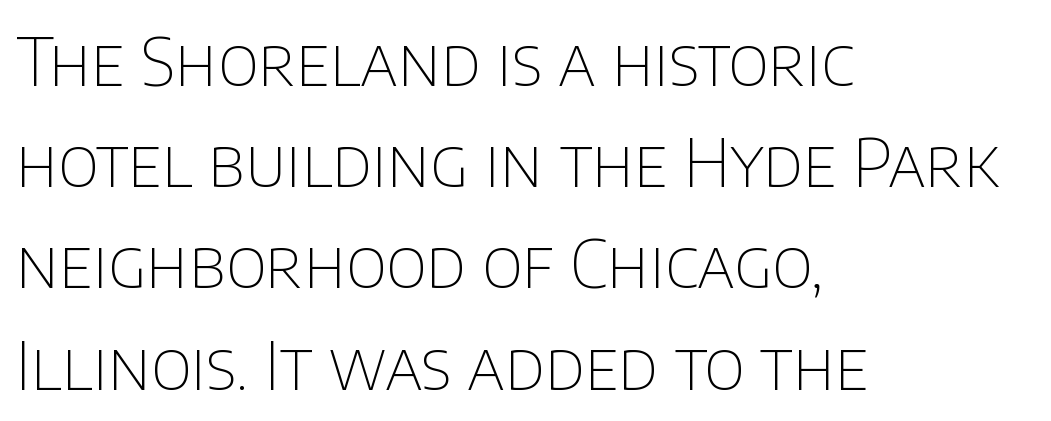
Words appear dense and cohesive because spacing is normal. The strokes carry an ordinary text weight at most. The space between consecutive lines is moderate. Check the space under the baseline: it is left empty. Spacing verdict: proportional, widths tailored to each character.
